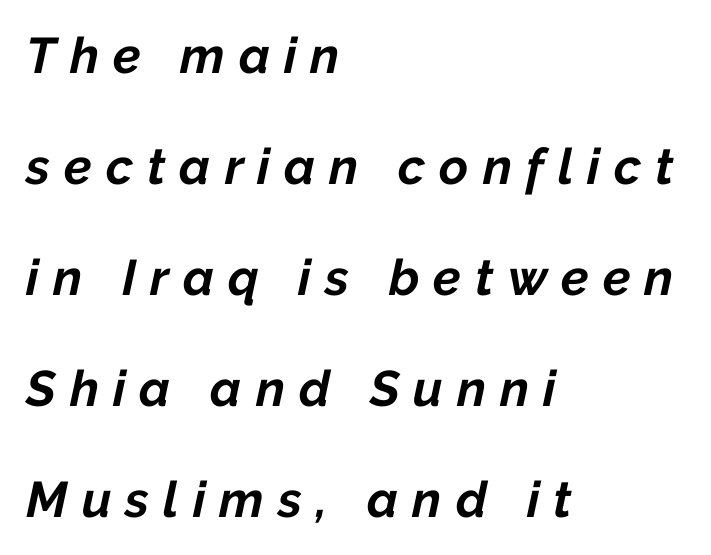
I'd describe the lettering as bold — thick and assertive. Each letter keeps its own natural width here, so spacing adapts to shape. Does the leading feel generous? Absolutely, it's lavish. Layout note: lines flush left.
